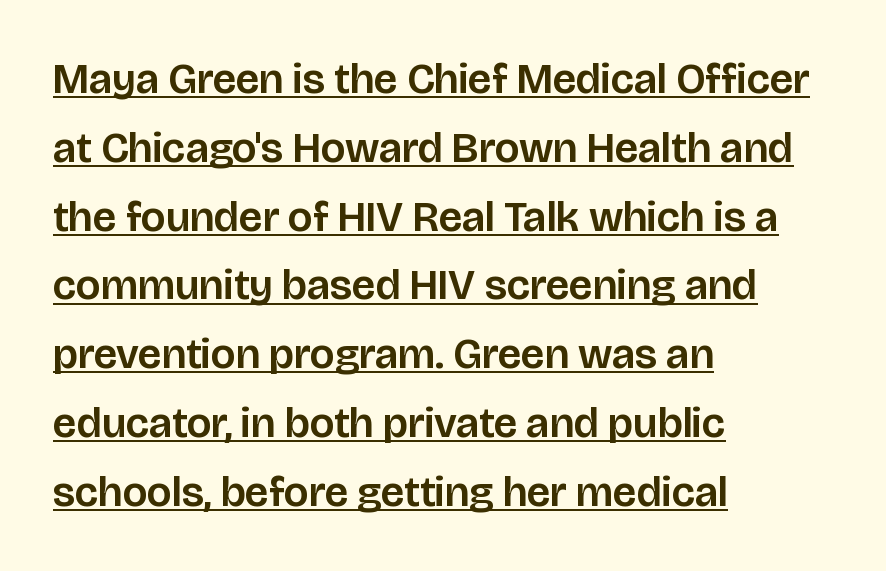
{"serif": "no", "italic": "no", "width": "normal", "stroke_contrast": "low", "x_height": "large", "monospaced": "no", "underline": "yes", "align": "left", "line_spacing": "normal", "line_spacing_ratio": 1.6, "letter_spacing": "normal", "letter_spacing_em": 0.0, "glyph_px": 43}
